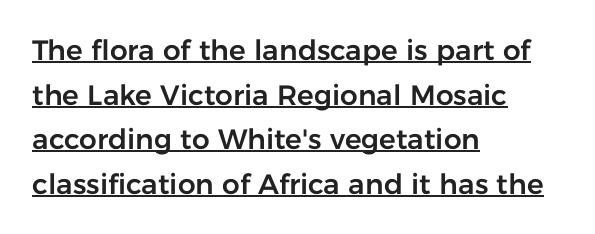
The image shows 28 px sans-serif type, upright; set left-aligned, normal line spacing (1.59x), normal letter spacing, underlined; low stroke contrast and a medium x-height.
